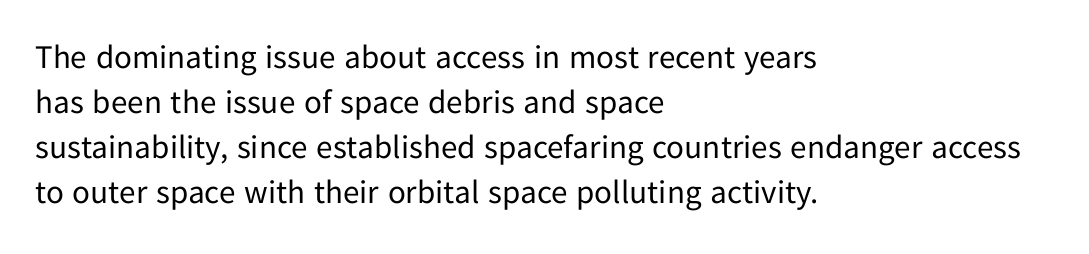
Default kerning and tracking; the words read as compact shapes. Each letter's strokes conclude bluntly, with no projecting serifs. The face used here is proportionally spaced, like ordinary book or web type. If you drew a ruler down the left edge, every line would touch it.
